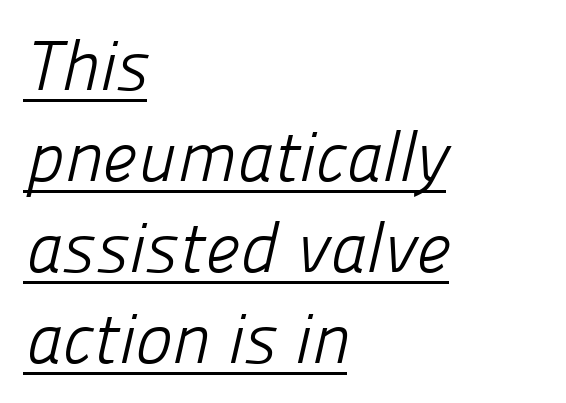
{"serif": "no", "bold": "no", "weight": "light", "width": "normal", "stroke_contrast": "low", "x_height": "medium", "monospaced": "no", "underline": "yes", "align": "left", "line_spacing": "normal", "line_spacing_ratio": 1.3, "letter_spacing": "normal", "letter_spacing_em": 0.0, "glyph_px": 70}
